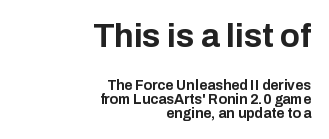
Q: Is the text bold? A: Yes.
Q: Is the text italic (slanted)? A: No, it is upright.
Q: Is the typeface a serif or a sans-serif typeface? A: Sans-serif.
Q: Is the text underlined? A: No.
Q: How is the paragraph aligned? A: Right-aligned.
Q: Is the spacing between letters normal or unusually wide? A: Normal.
Q: Is the spacing between lines tight, normal or loose? A: Tight.
Q: Which block of text is set in a larger size, the first (top) or the second (bottom)? A: The first (top) one.
Q: Width (condensed, normal, or wide)? A: Normal.
Q: Stroke contrast? A: Low.
Q: x-height? A: Medium.
Q: Monospaced? A: No.
